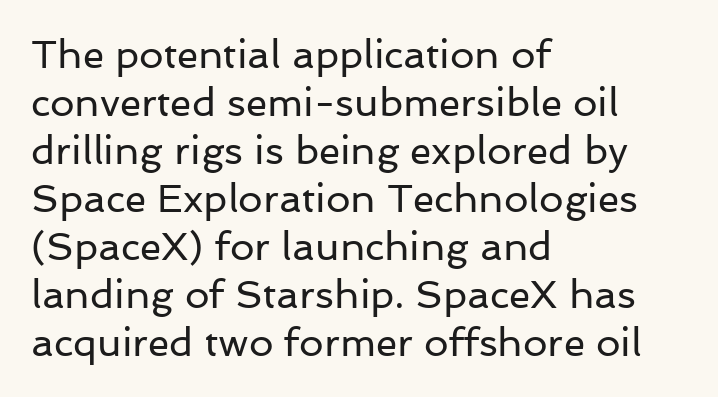
The rendering uses natural spacing where letterforms have individual widths. Compared with a typical body face, this is equally light or lighter still. The gap between lines stays unmarked. Each word holds together tightly as a unit, with standard inter-letter gaps. These lines stack with their left ends in a neat column.
